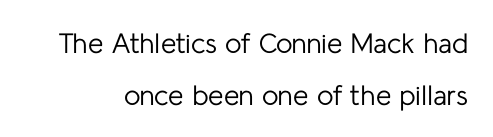
{"serif": "no", "italic": "no", "bold": "no", "weight": "regular", "width": "normal", "stroke_contrast": "low", "x_height": "medium", "monospaced": "no", "underline": "no", "line_spacing_ratio": 1.86, "letter_spacing": "normal", "letter_spacing_em": 0.0, "glyph_px": 28}
